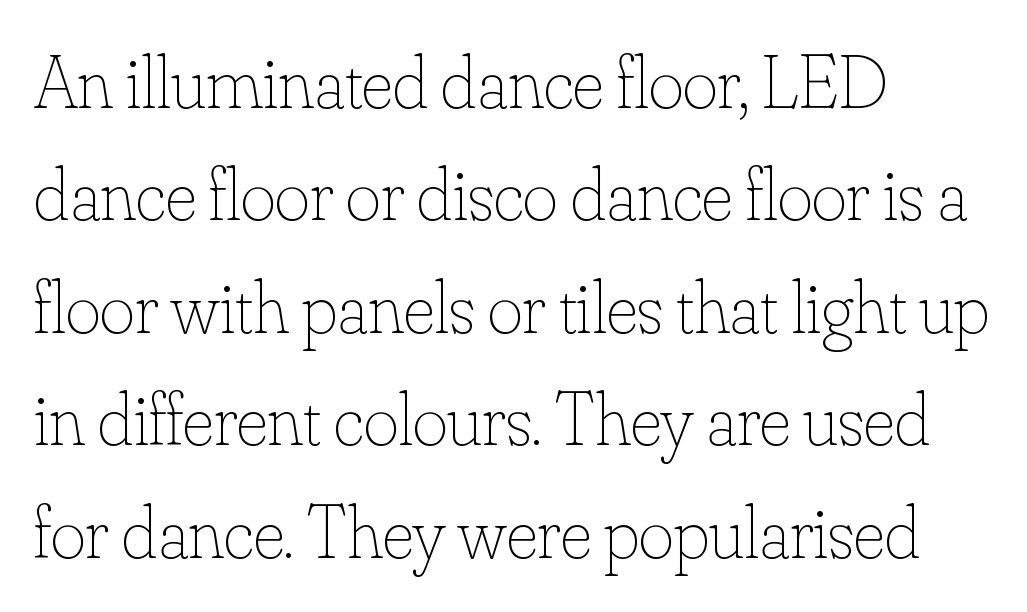
Q: Is the text bold? A: No.
Q: Is the text italic (slanted)? A: No, it is upright.
Q: Is the text underlined? A: No.
Q: How is the paragraph aligned? A: Left-aligned.
Q: Is the spacing between letters normal or unusually wide? A: Normal.
Q: Is the spacing between lines tight, normal or loose? A: Normal.
Q: Width (condensed, normal, or wide)? A: Normal.
Q: Stroke contrast? A: Low.
Q: x-height? A: Small.
Q: Monospaced? A: No.
